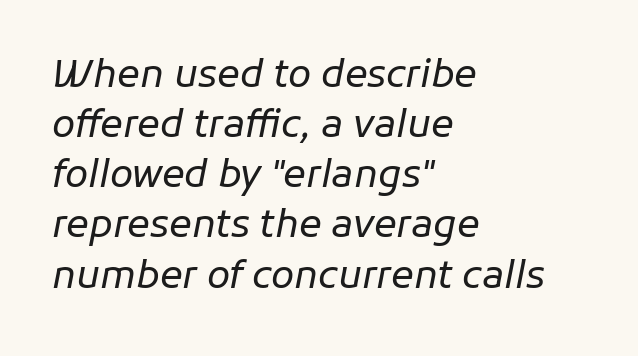
Q: Is the text bold? A: No.
Q: Is the text italic (slanted)? A: Yes, it leans right by about 11 degrees.
Q: Is the text underlined? A: No.
Q: How is the paragraph aligned? A: Left-aligned.
Q: Is the spacing between letters normal or unusually wide? A: Normal.
Q: Is the spacing between lines tight, normal or loose? A: Normal.
Q: Width (condensed, normal, or wide)? A: Normal.
Q: Stroke contrast? A: Low.
Q: x-height? A: Medium.
Q: Monospaced? A: No.
